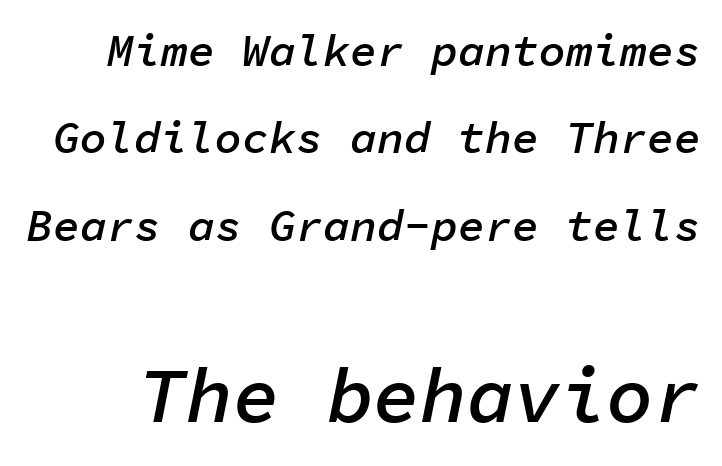
Each row of text sits above clean, open space. Fixed-width glyphs throughout — classic coding-font behaviour. Which chunk is bigger? The second one — the bottom block dwarfs the top. Caption: semibold face, moderately heavy strokes. You can tell it's italic because the verticals aren't actually vertical.
